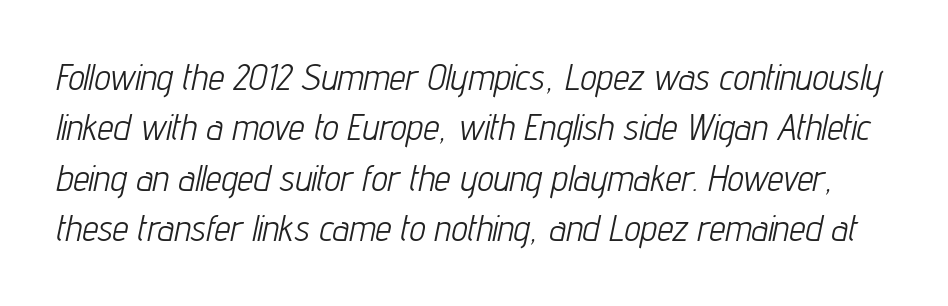
Leading matches the norm, producing a regular column. Notice how the stems are inclined rather than vertical — that's the hallmark of italics. Check the space under the baseline: it is left empty. Looks like regular typesetting: each glyph gets only the width it needs.
